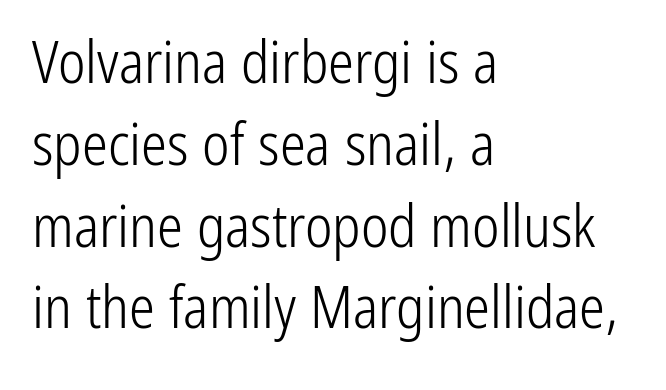
All the whitespace from short lines collects on the right. Students, observe: this is what conventionally led text looks like. The font family rendered here belongs to the sans-serif group. Descender tails drop into unmarked territory. Students, note that the glyphs here touch the page at normal intervals. Character widths vary here, with narrow letters taking less room than wide ones.
